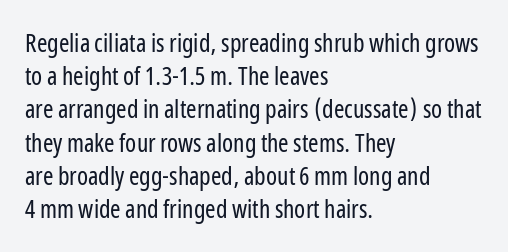
Q: Is the text bold? A: No.
Q: Is the text italic (slanted)? A: No, it is upright.
Q: Is the text underlined? A: No.
Q: How is the paragraph aligned? A: Left-aligned.
Q: Is the spacing between letters normal or unusually wide? A: Normal.
Q: Is the spacing between lines tight, normal or loose? A: Normal.
